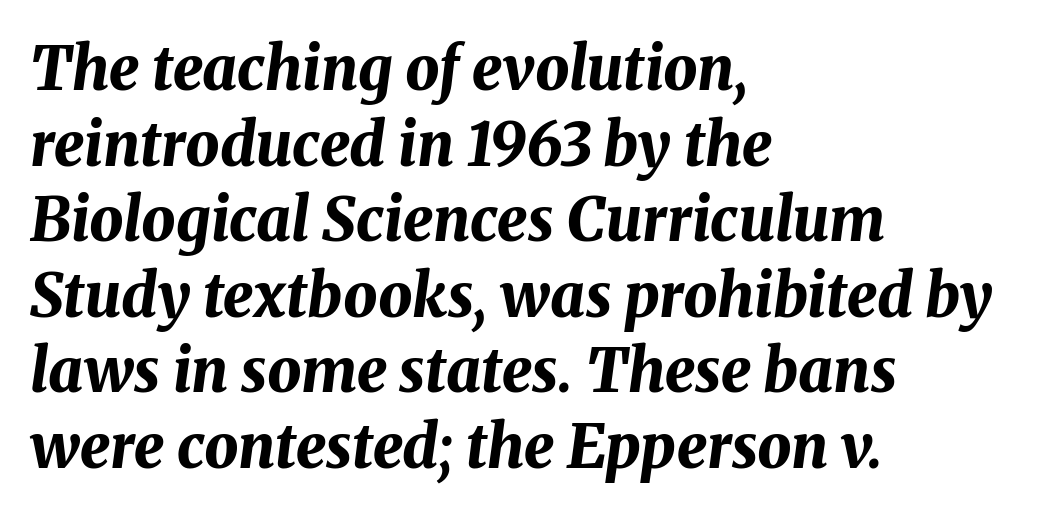
{"italic": "yes", "lean": "right", "slant_degrees": 8, "bold": "yes", "weight": "bold", "width": "normal", "stroke_contrast": "medium", "x_height": "medium", "monospaced": "no", "underline": "no", "align": "left", "line_spacing": "normal", "line_spacing_ratio": 1.26, "letter_spacing": "normal", "letter_spacing_em": 0.0, "glyph_px": 60}
